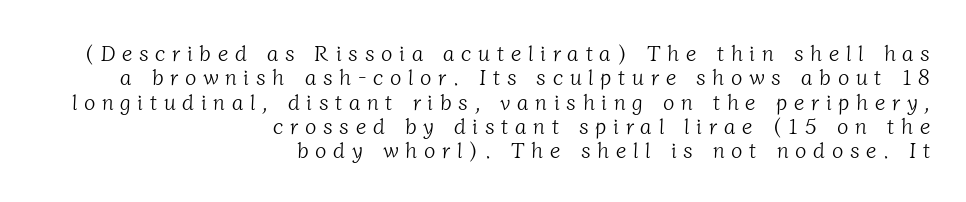
Is the block centered? No — it sits flush against the right margin. Short note: letters widely spaced. Just letters on the line, the space beneath them empty. Weight class: somewhere from thin through regular.
